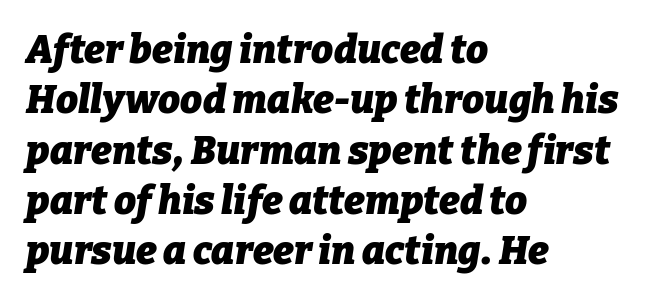
The image shows 39 px heavy type, italic (leaning right); set left-aligned, normal line spacing (1.29x), normal letter spacing, not underlined; low stroke contrast and a medium x-height.
